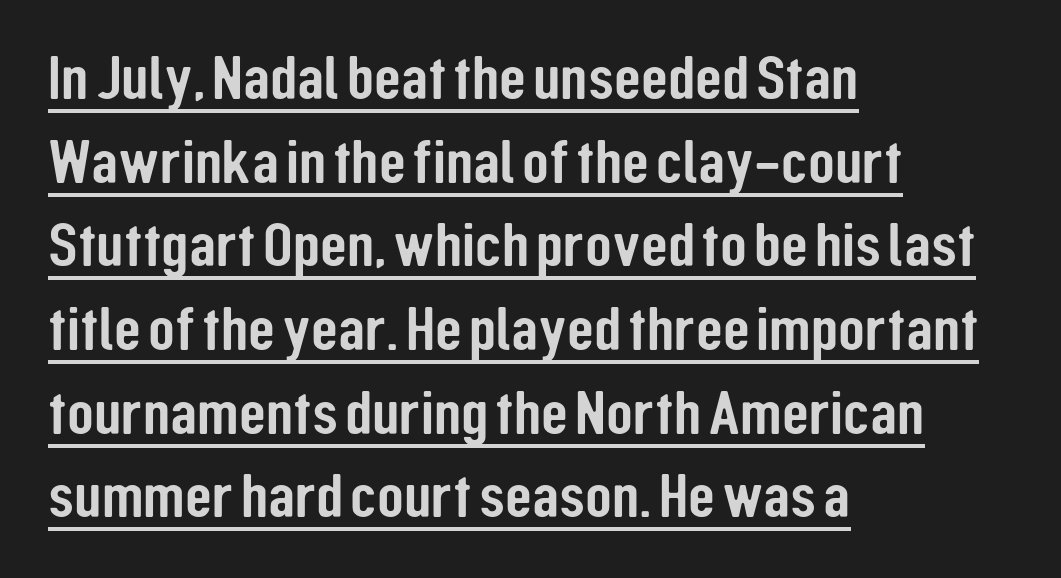
Q: Is the text italic (slanted)? A: No, it is upright.
Q: Is the typeface a serif or a sans-serif typeface? A: Sans-serif.
Q: Is the text underlined? A: Yes.
Q: How is the paragraph aligned? A: Left-aligned.
Q: Is the spacing between letters normal or unusually wide? A: Normal.
Q: Is the spacing between lines tight, normal or loose? A: Normal.
Q: Width (condensed, normal, or wide)? A: Condensed.
Q: Stroke contrast? A: Low.
Q: x-height? A: Medium.
Q: Monospaced? A: No.
